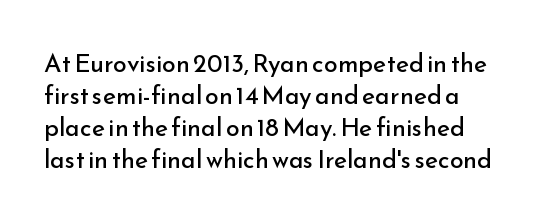
Q: Is the text bold? A: No.
Q: Is the text italic (slanted)? A: No, it is upright.
Q: Is the text underlined? A: No.
Q: How is the paragraph aligned? A: Left-aligned.
Q: Is the spacing between letters normal or unusually wide? A: Normal.
Q: Is the spacing between lines tight, normal or loose? A: Normal.
